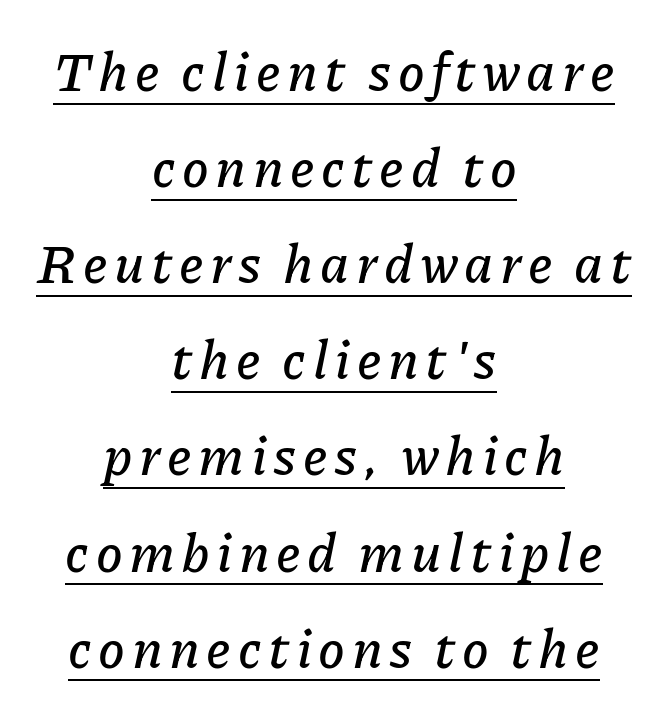
Q: Is the text italic (slanted)? A: Yes, it leans right by about 11 degrees.
Q: Is the text underlined? A: Yes.
Q: How is the paragraph aligned? A: Centered.
Q: Width (condensed, normal, or wide)? A: Normal.
Q: Stroke contrast? A: Low.
Q: x-height? A: Medium.
Q: Monospaced? A: No.
